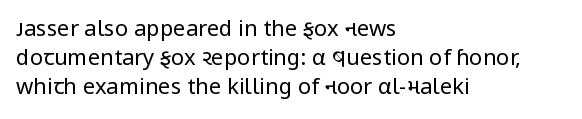
No extra ink here — the face is not bold. The ragged edge is on the right, which tells us the setting is flush left. Decoration check: the copy has no underline. Between one letter and the next there's only the usual sliver of space. No italicization has been applied; the sample stays upright. Successive baselines arrive at the customary interval.
